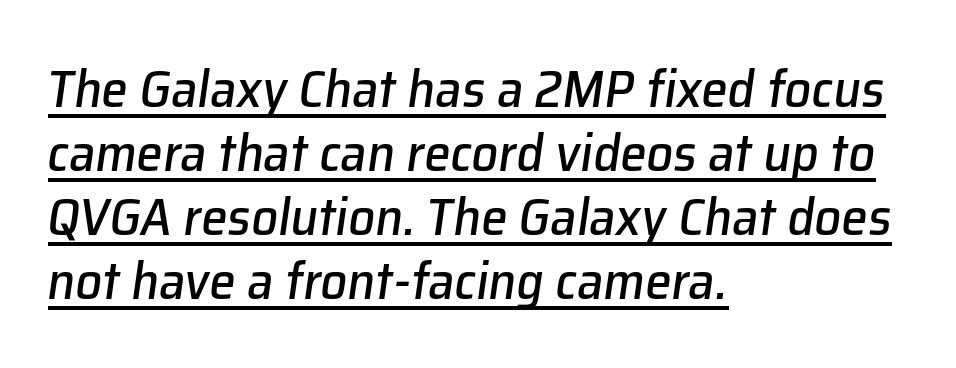
{"italic": "yes", "lean": "right", "slant_degrees": 8, "width": "normal", "stroke_contrast": "low", "x_height": "medium", "monospaced": "no", "underline": "yes", "align": "left", "line_spacing_ratio": 1.21, "letter_spacing": "normal", "letter_spacing_em": 0.0, "glyph_px": 53}
